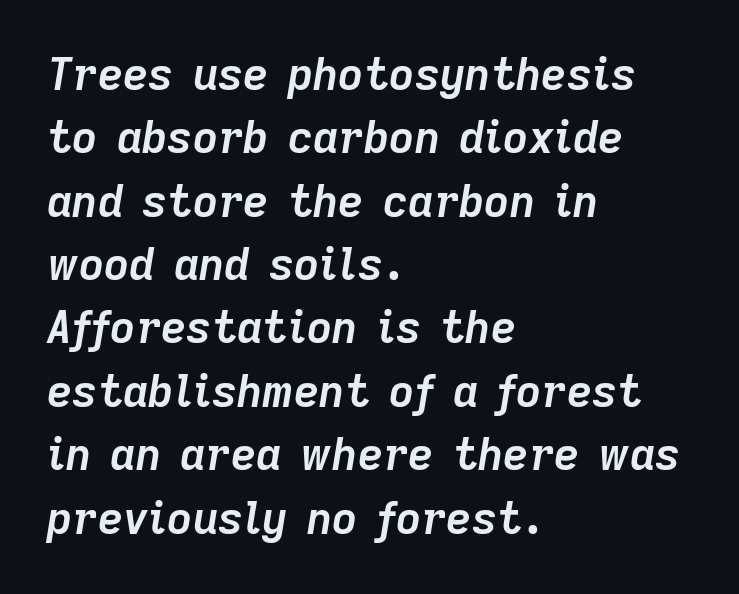
{"italic": "yes", "lean": "right", "slant_degrees": 9, "bold": "yes", "weight": "semibold", "width": "normal", "stroke_contrast": "low", "x_height": "medium", "monospaced": "no", "underline": "no", "align": "left", "line_spacing": "normal", "line_spacing_ratio": 1.44, "letter_spacing": "normal", "letter_spacing_em": 0.0, "glyph_px": 44}
